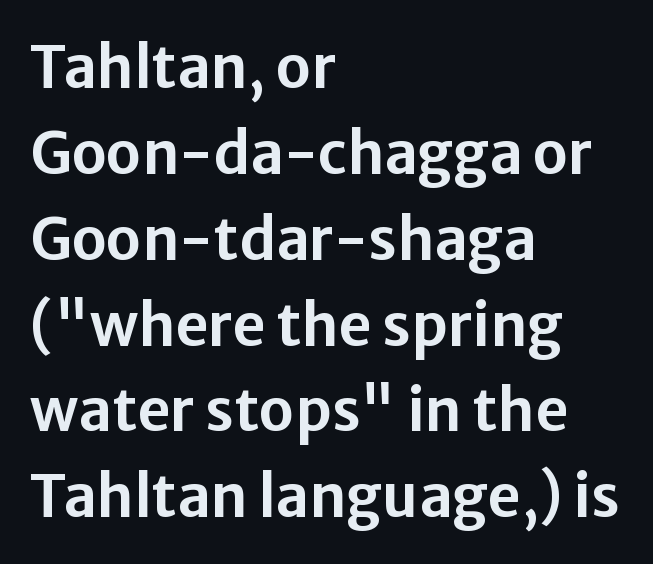
{"serif": "no", "italic": "no", "width": "normal", "stroke_contrast": "low", "x_height": "medium", "monospaced": "no", "underline": "no", "align": "left", "line_spacing": "normal", "line_spacing_ratio": 1.48, "letter_spacing": "normal", "letter_spacing_em": 0.0, "glyph_px": 58}
